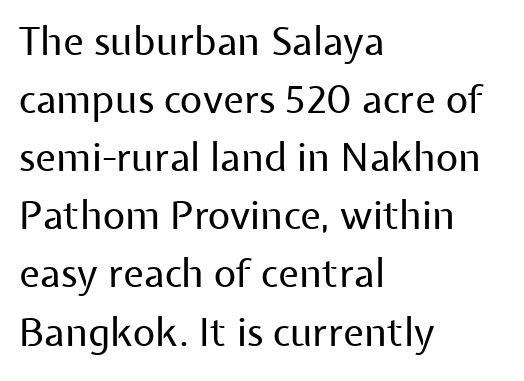
No feet cap the strokes, marking this as sans-serif type. Stroke mass is kept to a normal reading level or below. Vertically, the passage feels balanced, rows spaced as you'd expect. Students, note that the glyphs here touch the page at normal intervals. Looks like regular typesetting: each glyph gets only the width it needs. This rendering features lettering with no underline.
